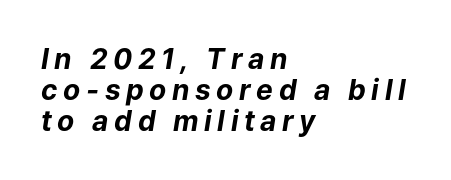
These lines stack with their left ends in a neat column. These words are printed bold, with thick strokes throughout. Is this a fixed-width face? No — the glyphs have proportional, varying widths. The tracking reads as deliberately expanded to a designer's eye.
